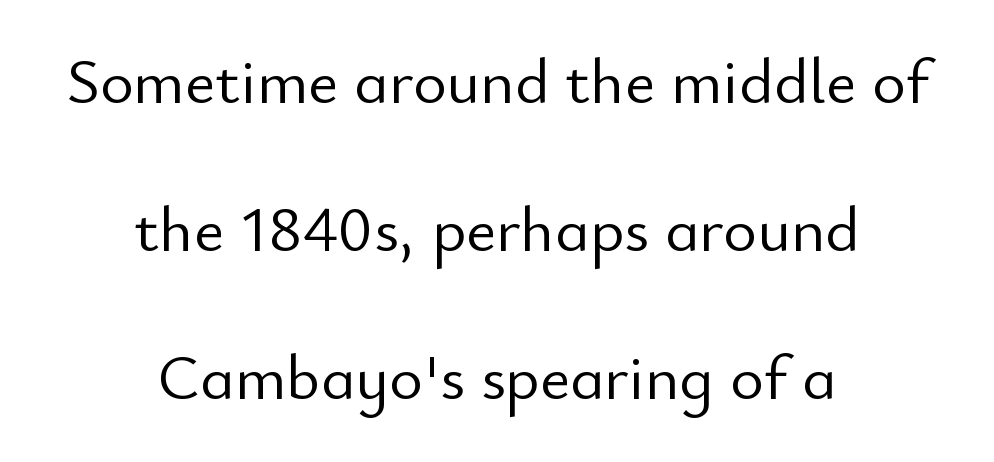
Q: Is the text bold? A: No.
Q: Is the text italic (slanted)? A: No, it is upright.
Q: Is the typeface a serif or a sans-serif typeface? A: Sans-serif.
Q: Is the text underlined? A: No.
Q: How is the paragraph aligned? A: Centered.
Q: Is the spacing between letters normal or unusually wide? A: Normal.
Q: Is the spacing between lines tight, normal or loose? A: Loose.
Q: Width (condensed, normal, or wide)? A: Normal.
Q: Stroke contrast? A: Low.
Q: x-height? A: Small.
Q: Monospaced? A: No.
